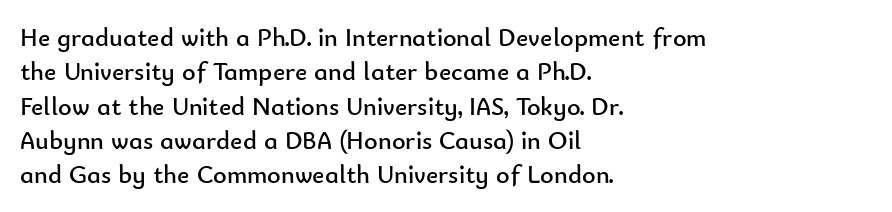
{"italic": "no", "bold": "no", "underline": "no", "align": "left", "line_spacing": "normal", "line_spacing_ratio": 1.32, "letter_spacing": "normal", "letter_spacing_em": 0.0, "glyph_px": 26}
